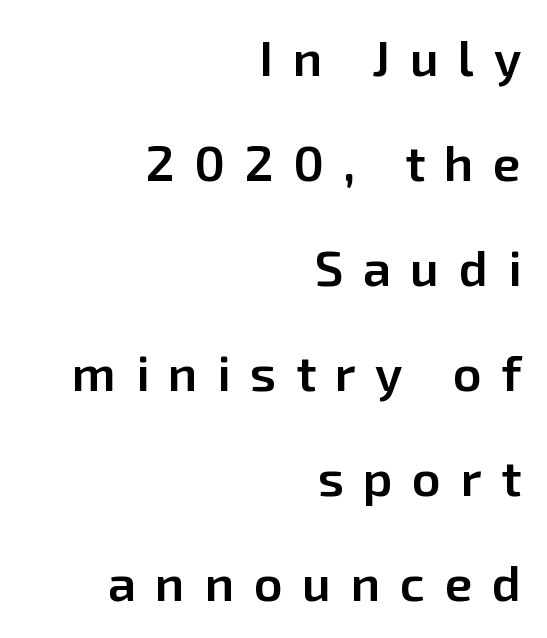
Spacing verdict: proportional, widths tailored to each character. The block of text is sparse from top to bottom, with ample space between rows. Every letter is mildly thick-stroked: semibold rather than bold. The type is letterspaced generously, with wide tracking.
